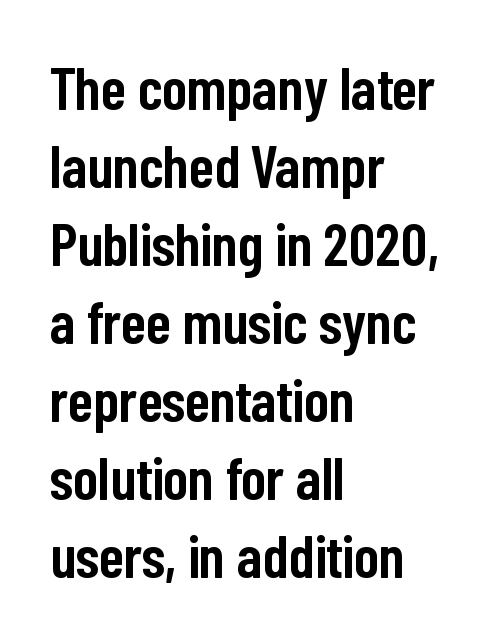
Q: Is the text bold? A: Semi-bold.
Q: Is the text italic (slanted)? A: No, it is upright.
Q: Is the typeface a serif or a sans-serif typeface? A: Sans-serif.
Q: Is the text underlined? A: No.
Q: How is the paragraph aligned? A: Left-aligned.
Q: Is the spacing between letters normal or unusually wide? A: Normal.
Q: Is the spacing between lines tight, normal or loose? A: Normal.
Q: Width (condensed, normal, or wide)? A: Condensed.
Q: Stroke contrast? A: Low.
Q: x-height? A: Medium.
Q: Monospaced? A: No.
